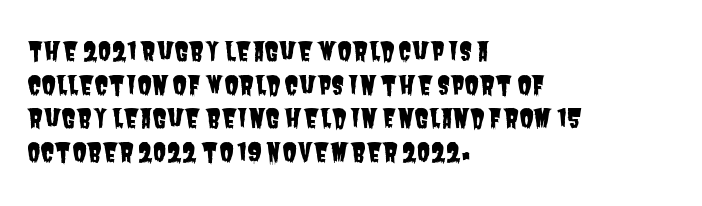
Q: Is the text underlined? A: No.
Q: How is the paragraph aligned? A: Left-aligned.
Q: Is the spacing between letters normal or unusually wide? A: Normal.
Q: Is the spacing between lines tight, normal or loose? A: Normal.
